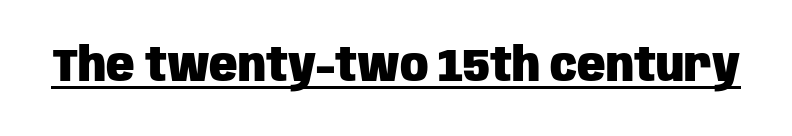
Q: Is the text bold? A: Yes.
Q: Is the text italic (slanted)? A: No, it is upright.
Q: Is the typeface a serif or a sans-serif typeface? A: Sans-serif.
Q: Is the text underlined? A: Yes.
Q: Is the spacing between letters normal or unusually wide? A: Normal.
Q: Width (condensed, normal, or wide)? A: Condensed.
Q: Stroke contrast? A: Low.
Q: x-height? A: Large.
Q: Monospaced? A: No.
